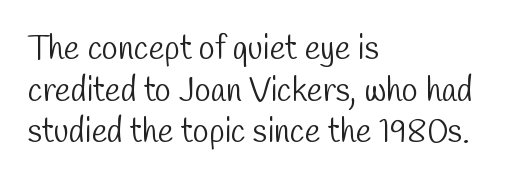
Q: Is the text bold? A: No.
Q: Is the typeface a serif or a sans-serif typeface? A: Sans-serif.
Q: Is the text underlined? A: No.
Q: How is the paragraph aligned? A: Left-aligned.
Q: Is the spacing between letters normal or unusually wide? A: Normal.
Q: Is the spacing between lines tight, normal or loose? A: Normal.
Q: Width (condensed, normal, or wide)? A: Condensed.
Q: Stroke contrast? A: Low.
Q: x-height? A: Medium.
Q: Monospaced? A: No.
